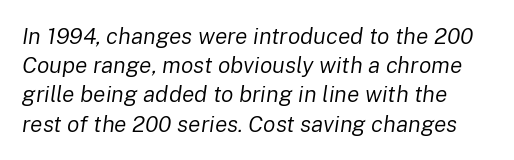
{"italic": "yes", "lean": "right", "slant_degrees": 8, "bold": "no", "underline": "no", "line_spacing": "normal", "line_spacing_ratio": 1.27, "letter_spacing": "normal", "letter_spacing_em": 0.0, "glyph_px": 23}
